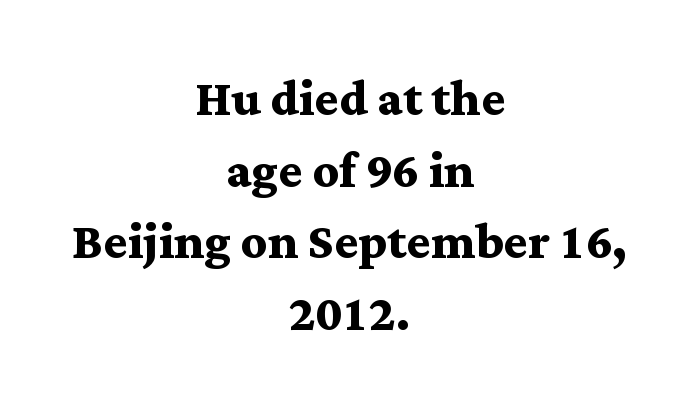
The face used here is proportionally spaced, like ordinary book or web type. This sample uses a serif face. The words here are not underlined. Here the glyphs are tracked normally, forming tight word shapes. This is the regular roman posture of the typeface. Stroke thickness is high; the sample reads as a true bold.
